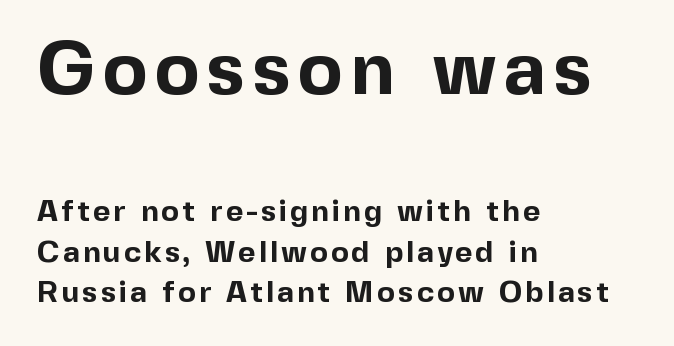
Q: Is the text bold? A: Yes.
Q: Is the text italic (slanted)? A: No, it is upright.
Q: Is the typeface a serif or a sans-serif typeface? A: Sans-serif.
Q: Is the text underlined? A: No.
Q: How is the paragraph aligned? A: Left-aligned.
Q: Is the spacing between lines tight, normal or loose? A: Normal.
Q: Which block of text is set in a larger size, the first (top) or the second (bottom)? A: The first (top) one.
Q: Width (condensed, normal, or wide)? A: Normal.
Q: x-height? A: Medium.
Q: Monospaced? A: No.
